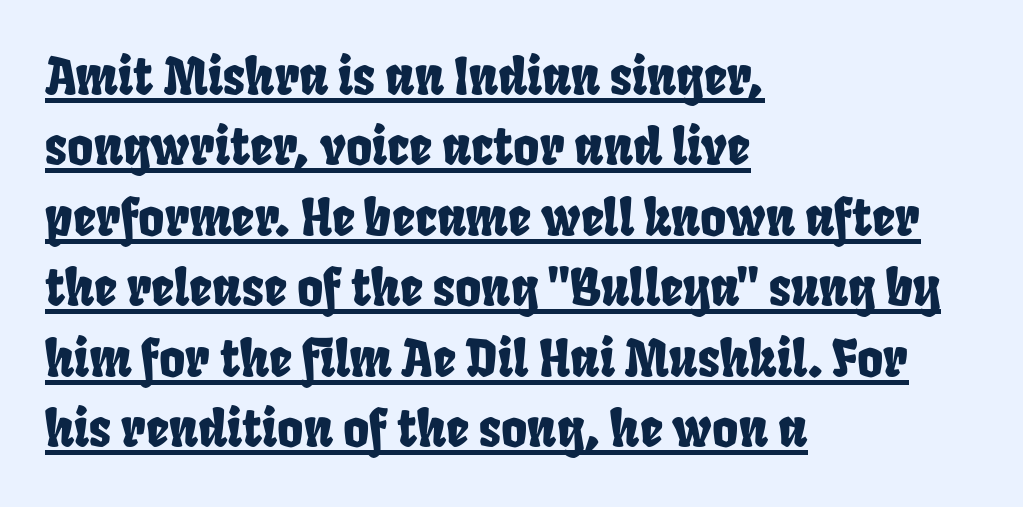
{"serif": "no", "width": "condensed", "stroke_contrast": "low", "x_height": "large", "monospaced": "no", "underline": "yes", "align": "left", "line_spacing": "normal", "line_spacing_ratio": 1.41, "letter_spacing": "normal", "letter_spacing_em": 0.0, "glyph_px": 50}
